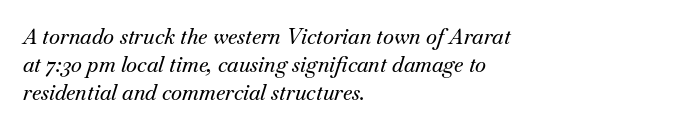
Q: Is the text italic (slanted)? A: Yes, it leans right by about 18 degrees.
Q: Is the text underlined? A: No.
Q: How is the paragraph aligned? A: Left-aligned.
Q: Is the spacing between letters normal or unusually wide? A: Normal.
Q: Is the spacing between lines tight, normal or loose? A: Normal.
